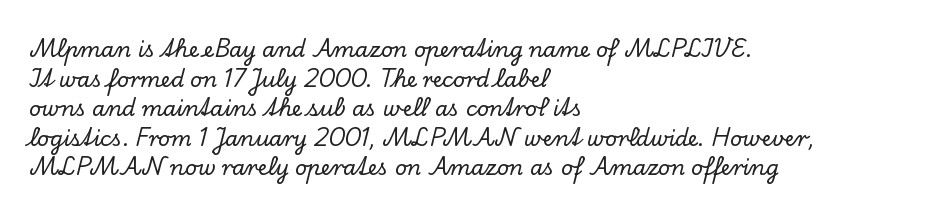
The image shows 21 px text type; set left-aligned, normal line spacing (1.41x), normal letter spacing, not underlined.
